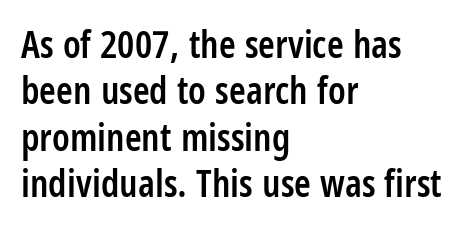
{"serif": "no", "italic": "no", "bold": "semi", "weight": "semibold", "width": "condensed", "stroke_contrast": "low", "x_height": "large", "monospaced": "no", "underline": "no", "align": "left", "line_spacing_ratio": 1.22, "letter_spacing": "normal", "letter_spacing_em": 0.0, "glyph_px": 38}
